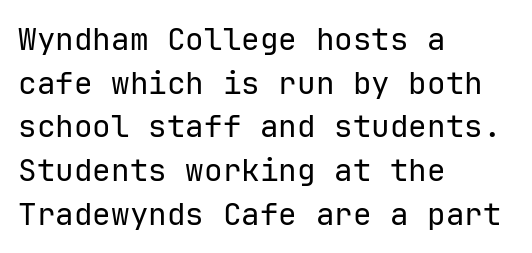
Students, note that the glyphs here touch the page at normal intervals. Each letter's strokes conclude bluntly, with no projecting serifs. The typeface has the unassuming heft of standard copy or less. Baseline-to-baseline distance is the conventional proportion of letter height.
